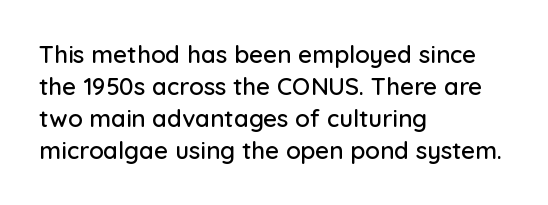
The image shows 24 px text type, upright; set left-aligned, normal line spacing (1.34x), normal letter spacing, not underlined.
